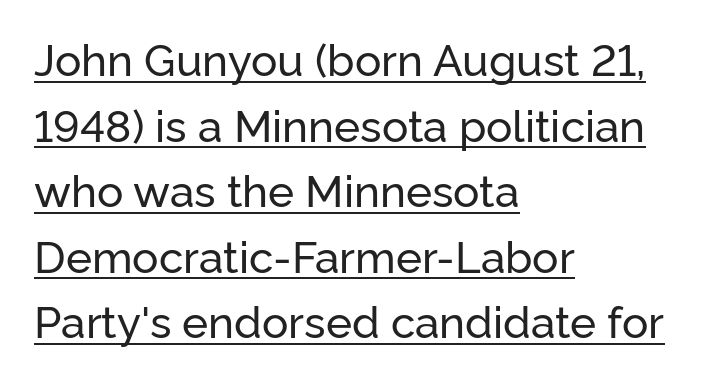
Q: Is the text italic (slanted)? A: No, it is upright.
Q: Is the typeface a serif or a sans-serif typeface? A: Sans-serif.
Q: Is the text underlined? A: Yes.
Q: How is the paragraph aligned? A: Left-aligned.
Q: Is the spacing between letters normal or unusually wide? A: Normal.
Q: Is the spacing between lines tight, normal or loose? A: Normal.
Q: Width (condensed, normal, or wide)? A: Normal.
Q: Stroke contrast? A: Low.
Q: x-height? A: Medium.
Q: Monospaced? A: No.
